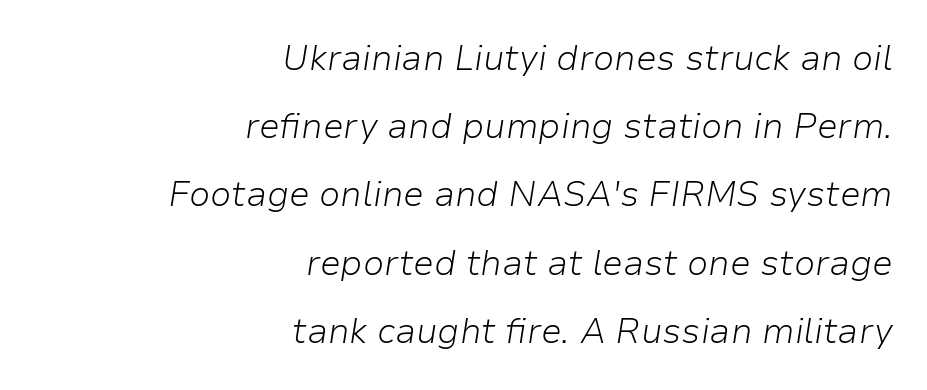
The typesetting does not lean heavy: it is not bold. The rendering uses natural spacing where letterforms have individual widths. Letters rest on an invisible, unmarked baseline. Between one letter and the next there's only the usual sliver of space. A typesetter would mark this as italic.
